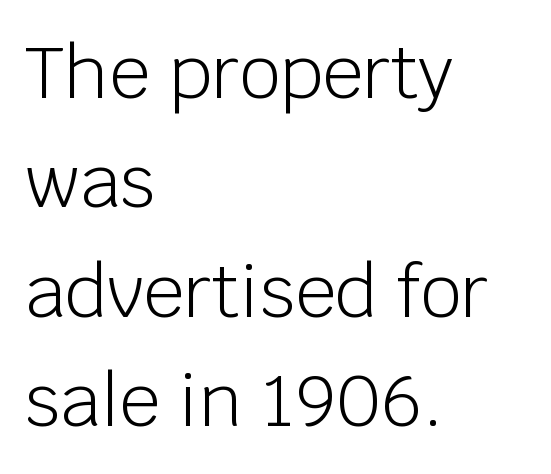
The font family rendered here belongs to the sans-serif group. Note the varied advance widths — an 'i' is clearly narrower than an 'm'. The paragraph shown leans on its left margin. The letters sit at their default tracking, neither squeezed nor spread. This rendering features lettering with no underline. No chunkiness to these letters — they're not bold.
